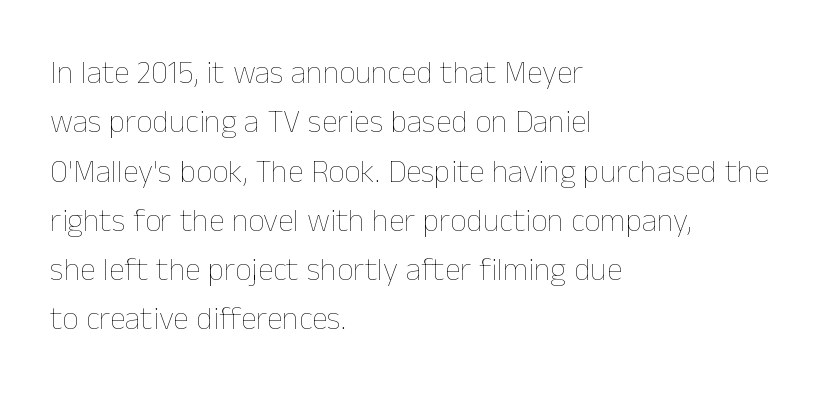
Nobody touched the tracking dial on this one. The weight tops out at a normal text grade. The words here are not underlined. Leftover space on each line is placed entirely after the last word. Looks like regular typesetting: each glyph gets only the width it needs.
